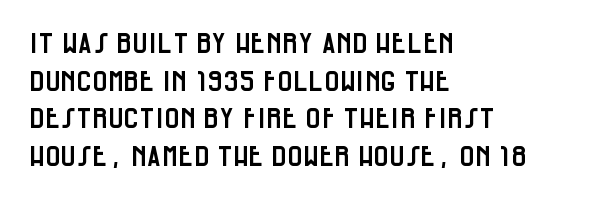
Leading: standard. Tall strokes in this sample are plumb rather than angled. The passage shown is typed in a proportional face where columns would drift. The typeface chosen for these lines omits serifs. Is the block centered? No — it sits flush against the left margin. No word sits above an underline.
